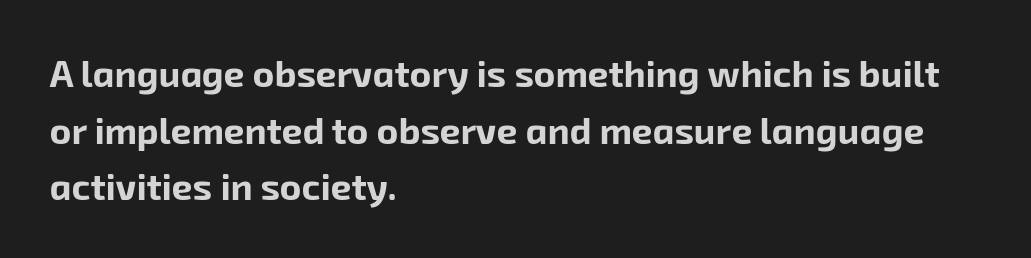
Q: Is the text bold? A: Yes.
Q: Is the typeface a serif or a sans-serif typeface? A: Sans-serif.
Q: Is the text underlined? A: No.
Q: How is the paragraph aligned? A: Left-aligned.
Q: Is the spacing between letters normal or unusually wide? A: Normal.
Q: Is the spacing between lines tight, normal or loose? A: Normal.
Q: Width (condensed, normal, or wide)? A: Normal.
Q: Stroke contrast? A: Low.
Q: x-height? A: Medium.
Q: Monospaced? A: No.
